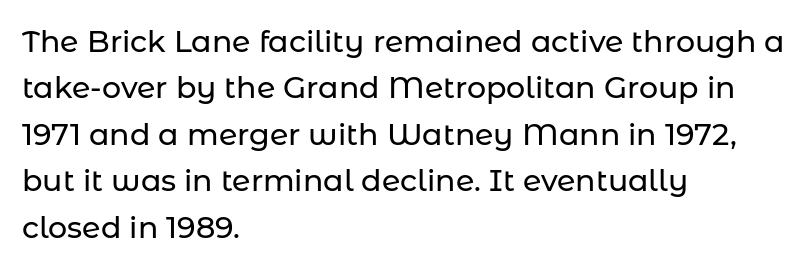
Q: Is the text italic (slanted)? A: No, it is upright.
Q: Is the typeface a serif or a sans-serif typeface? A: Sans-serif.
Q: Is the text underlined? A: No.
Q: How is the paragraph aligned? A: Left-aligned.
Q: Is the spacing between letters normal or unusually wide? A: Normal.
Q: Is the spacing between lines tight, normal or loose? A: Normal.
Q: Width (condensed, normal, or wide)? A: Normal.
Q: Stroke contrast? A: Low.
Q: x-height? A: Medium.
Q: Monospaced? A: No.
